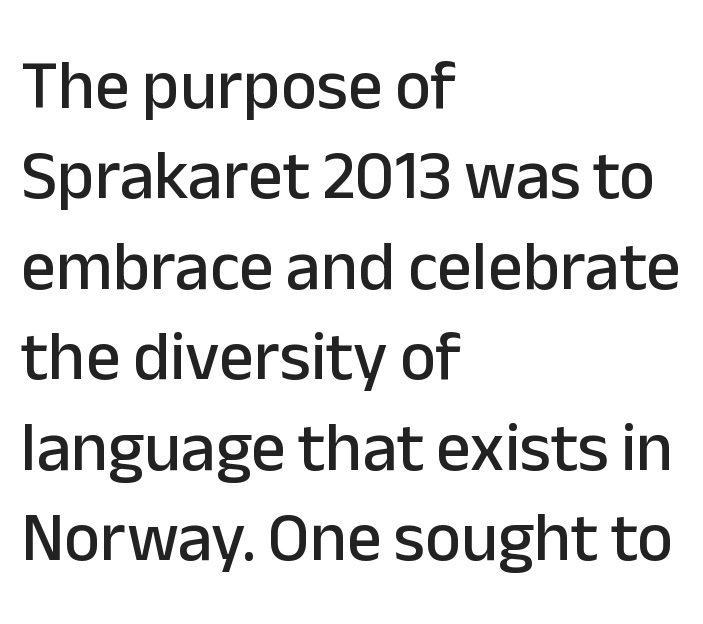
Q: Is the text italic (slanted)? A: No, it is upright.
Q: Is the typeface a serif or a sans-serif typeface? A: Sans-serif.
Q: Is the text underlined? A: No.
Q: How is the paragraph aligned? A: Left-aligned.
Q: Is the spacing between letters normal or unusually wide? A: Normal.
Q: Is the spacing between lines tight, normal or loose? A: Normal.
Q: Width (condensed, normal, or wide)? A: Normal.
Q: Stroke contrast? A: Low.
Q: x-height? A: Medium.
Q: Monospaced? A: No.
